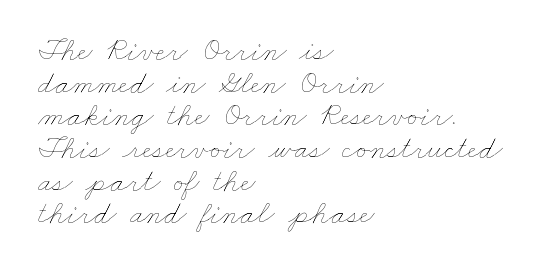
Q: Is the text bold? A: No.
Q: Is the text underlined? A: No.
Q: How is the paragraph aligned? A: Left-aligned.
Q: Is the spacing between letters normal or unusually wide? A: Normal.
Q: Is the spacing between lines tight, normal or loose? A: Tight.
Q: Width (condensed, normal, or wide)? A: Wide.
Q: Stroke contrast? A: Low.
Q: x-height? A: Small.
Q: Monospaced? A: No.
